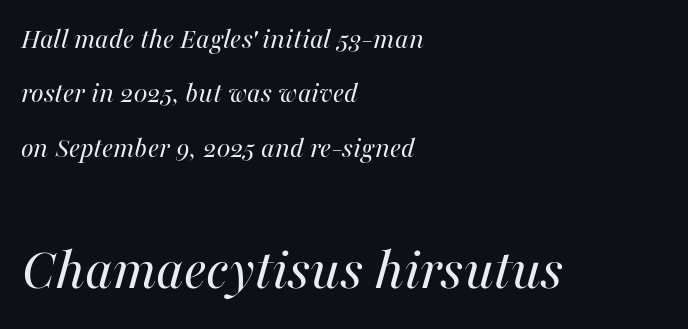
Q: Is the text bold? A: No.
Q: Is the text italic (slanted)? A: Yes, it leans right by about 16 degrees.
Q: Is the text underlined? A: No.
Q: How is the paragraph aligned? A: Left-aligned.
Q: Is the spacing between letters normal or unusually wide? A: Normal.
Q: Which block of text is set in a larger size, the first (top) or the second (bottom)? A: The second (bottom) one.
Q: Width (condensed, normal, or wide)? A: Normal.
Q: Stroke contrast? A: Medium.
Q: x-height? A: Medium.
Q: Monospaced? A: No.
